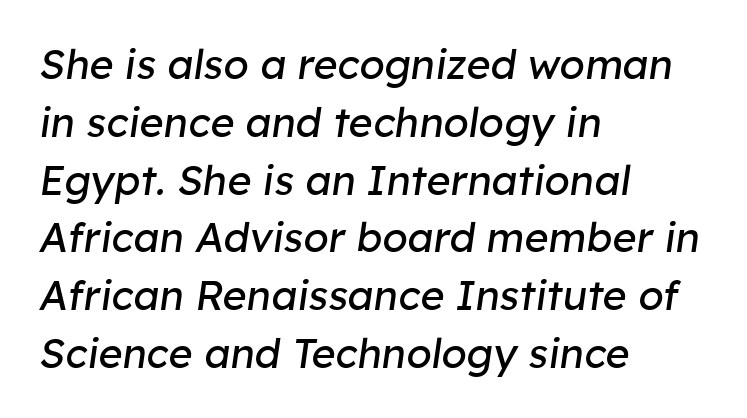
{"italic": "yes", "lean": "right", "slant_degrees": 8, "bold": "no", "weight": "regular", "width": "normal", "stroke_contrast": "low", "x_height": "medium", "monospaced": "no", "underline": "no", "align": "left", "line_spacing": "normal", "line_spacing_ratio": 1.41, "letter_spacing": "normal", "letter_spacing_em": 0.0, "glyph_px": 41}
